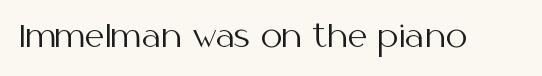
{"serif": "no", "italic": "no", "bold": "no", "weight": "regular", "width": "normal", "stroke_contrast": "medium", "x_height": "medium", "monospaced": "no", "underline": "no", "letter_spacing": "normal", "letter_spacing_em": 0.0, "glyph_px": 31}
